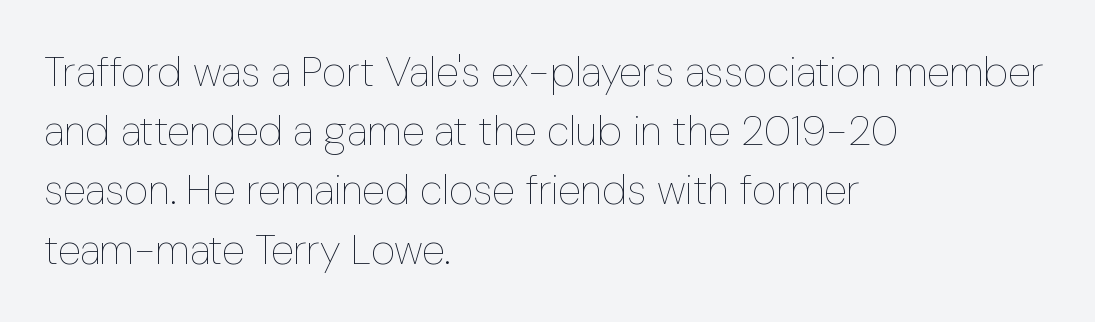
The image shows 42 px thin, condensed type, upright; set left-aligned, normal line spacing (1.41x), normal letter spacing, not underlined; low stroke contrast and a medium x-height.
